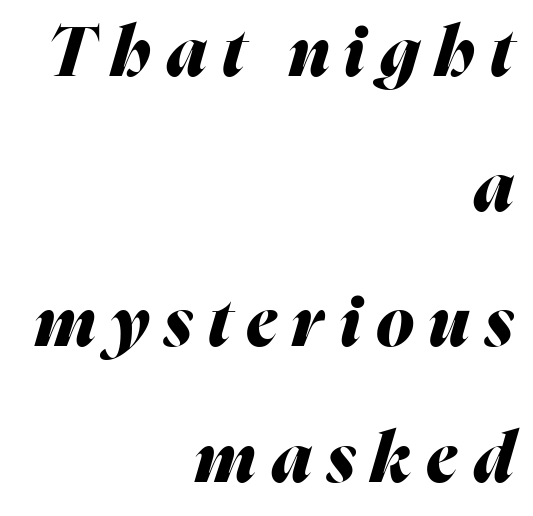
{"italic": "yes", "lean": "right", "slant_degrees": 16, "bold": "yes", "weight": "heavy", "width": "normal", "stroke_contrast": "medium", "x_height": "medium", "monospaced": "no", "underline": "no", "align": "right", "line_spacing": "loose", "line_spacing_ratio": 1.96, "letter_spacing": "wide", "letter_spacing_em": 0.22, "glyph_px": 69}
